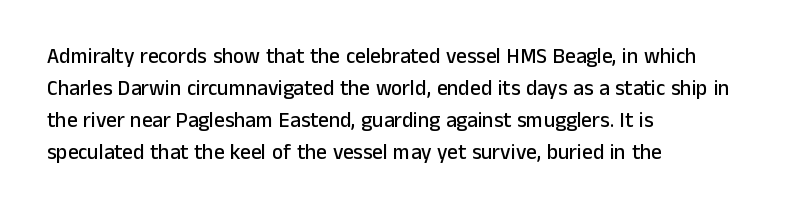
Spacing between characters is what you'd get straight out of the box. This sample is left-justified, so line endings fall wherever the words run out. Has an underline been added? It has not. Evenly set lines give the paragraph a standard silhouette. You can tell it's not italic because the verticals are truly vertical.
